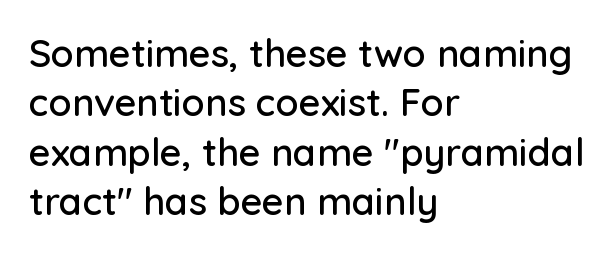
The image shows 38 px sans-serif type, upright; set left-aligned, normal line spacing (1.3x), normal letter spacing, not underlined; low stroke contrast and a medium x-height.
